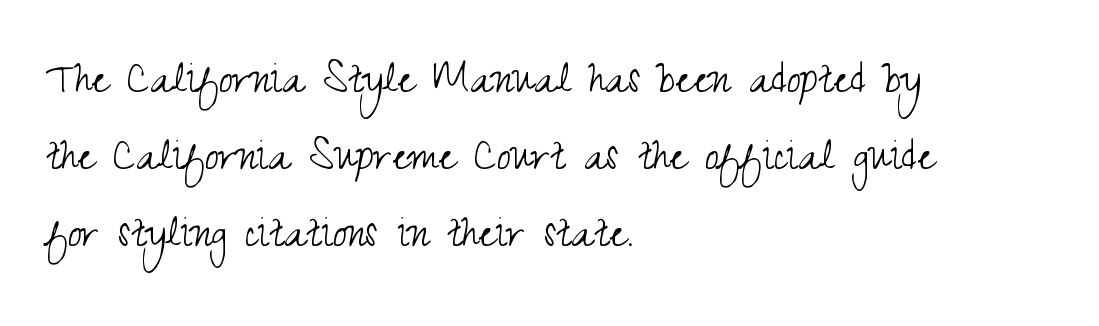
{"serif": "no", "italic": "no", "bold": "no", "weight": "light", "width": "condensed", "stroke_contrast": "medium", "x_height": "small", "monospaced": "no", "underline": "no", "align": "left", "line_spacing": "normal", "line_spacing_ratio": 1.54, "letter_spacing": "normal", "letter_spacing_em": 0.0, "glyph_px": 50}
